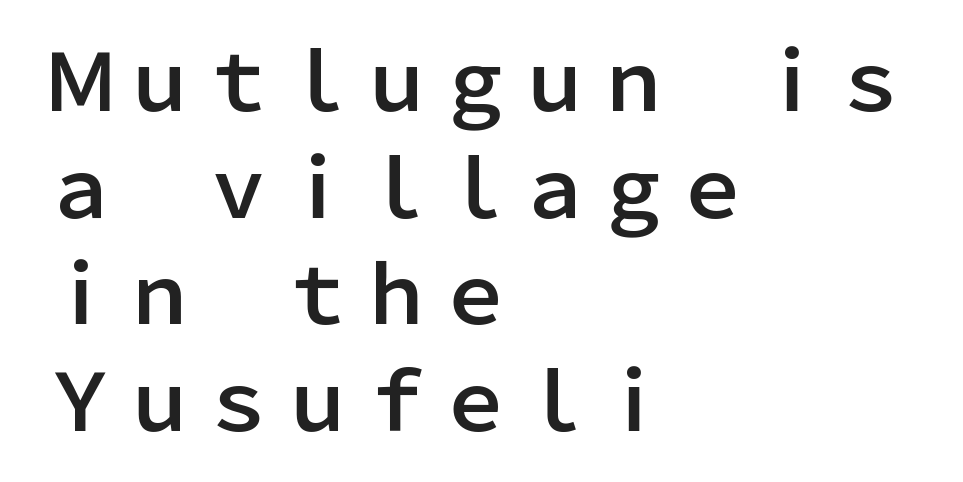
{"serif": "no", "italic": "no", "width": "normal", "stroke_contrast": "low", "x_height": "medium", "monospaced": "no", "underline": "no", "align": "left", "line_spacing": "normal", "line_spacing_ratio": 1.35, "letter_spacing": "normal", "letter_spacing_em": 0.0, "glyph_px": 79}
